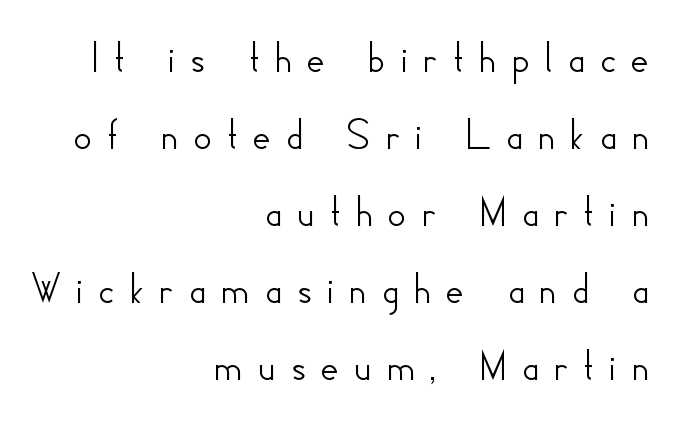
The image shows 47 px sans-serif type, upright; set right-aligned, normal line spacing (1.64x), unusually wide letter spacing (+0.28 em), not underlined; low stroke contrast and a small x-height.
